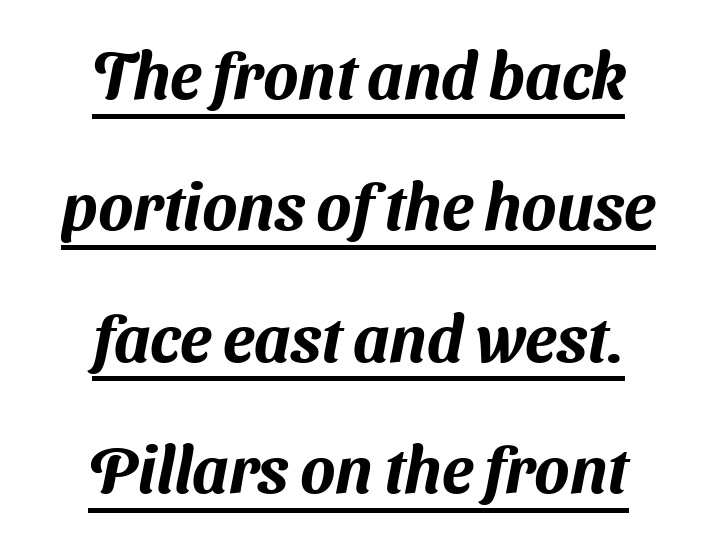
The image shows 65 px sans-serif type; set centered, loose line spacing (2.02x), normal letter spacing, underlined; medium stroke contrast and a medium x-height.
